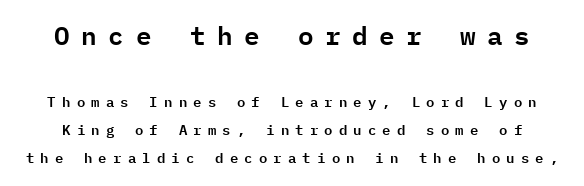
Which chunk is bigger? The first one — the top block dwarfs the bottom. A typesetter would call this leading open, well beyond the default. Tall strokes in this sample are plumb rather than angled. You could only call the tracking loose — the letters float apart. Honestly, there is no underline to notice here at all.
